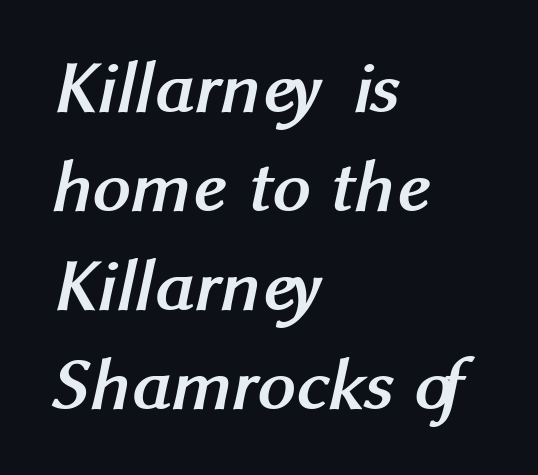
The image shows 75 px semibold sans-serif type; set left-aligned, normal line spacing (1.32x), normal letter spacing, not underlined; medium stroke contrast and a medium x-height.
